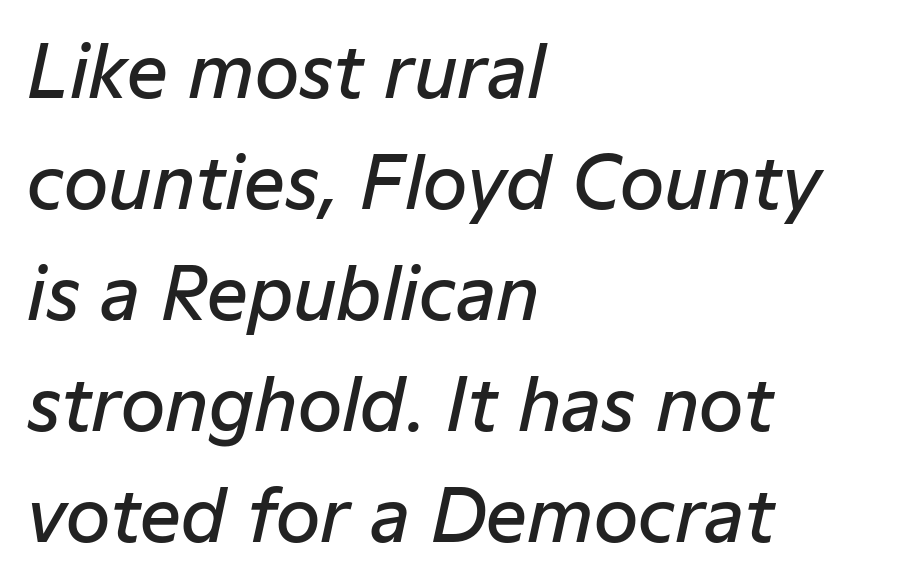
When letters slant like this, we call the style italic. Moderately thickened strokes mark this as semibold type. Characters follow at the spacing the type designer built in. Here the designer chose a conventional face with non-uniform glyph widths.
